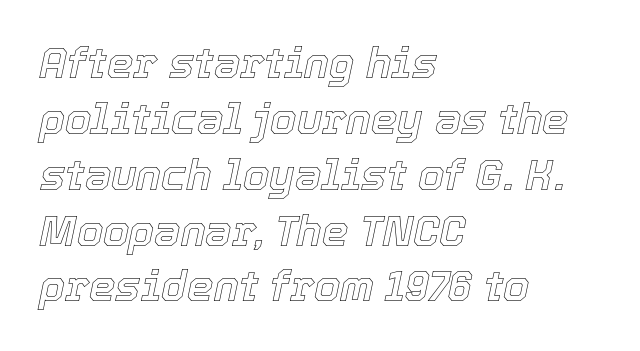
Q: Is the text italic (slanted)? A: Yes, it leans right by about 12 degrees.
Q: Is the text underlined? A: No.
Q: How is the paragraph aligned? A: Left-aligned.
Q: Is the spacing between letters normal or unusually wide? A: Normal.
Q: Is the spacing between lines tight, normal or loose? A: Normal.
Q: Width (condensed, normal, or wide)? A: Normal.
Q: x-height? A: Medium.
Q: Monospaced? A: No.
